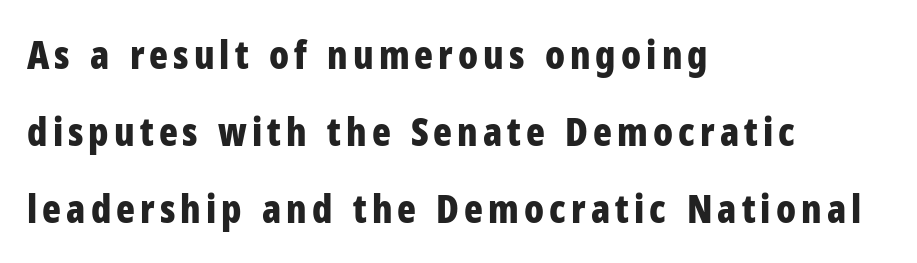
Q: Is the text bold? A: Yes.
Q: Is the text italic (slanted)? A: No, it is upright.
Q: Is the typeface a serif or a sans-serif typeface? A: Sans-serif.
Q: Is the text underlined? A: No.
Q: How is the paragraph aligned? A: Left-aligned.
Q: Is the spacing between lines tight, normal or loose? A: Loose.
Q: Width (condensed, normal, or wide)? A: Condensed.
Q: Stroke contrast? A: Low.
Q: x-height? A: Medium.
Q: Monospaced? A: No.
